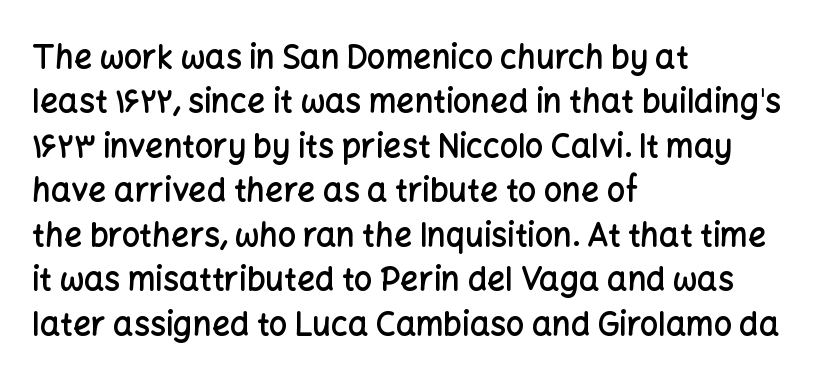
The image shows 32 px semibold sans-serif type, upright; set left-aligned, normal line spacing (1.39x), normal letter spacing, not underlined; low stroke contrast and a medium x-height.
